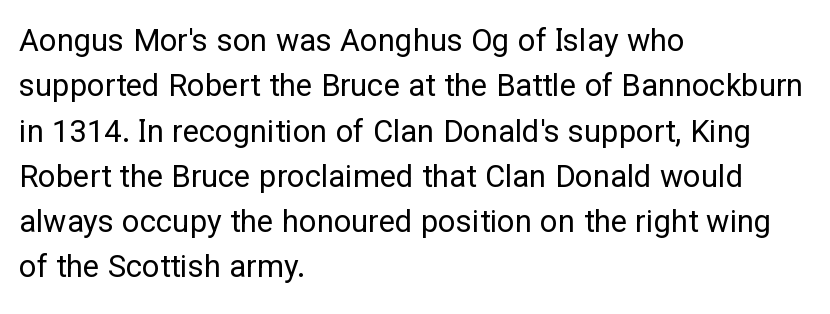
The image shows 31 px regular-weight sans-serif type, upright; set left-aligned, normal line spacing (1.46x), normal letter spacing, not underlined; low stroke contrast and a medium x-height.
